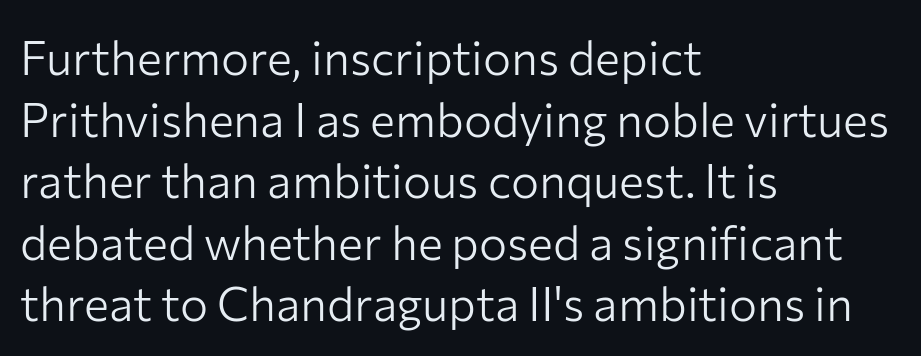
{"serif": "no", "italic": "no", "bold": "no", "weight": "light", "width": "normal", "stroke_contrast": "low", "x_height": "medium", "monospaced": "no", "underline": "no", "align": "left", "line_spacing": "normal", "line_spacing_ratio": 1.31, "letter_spacing": "normal", "letter_spacing_em": 0.0, "glyph_px": 47}
